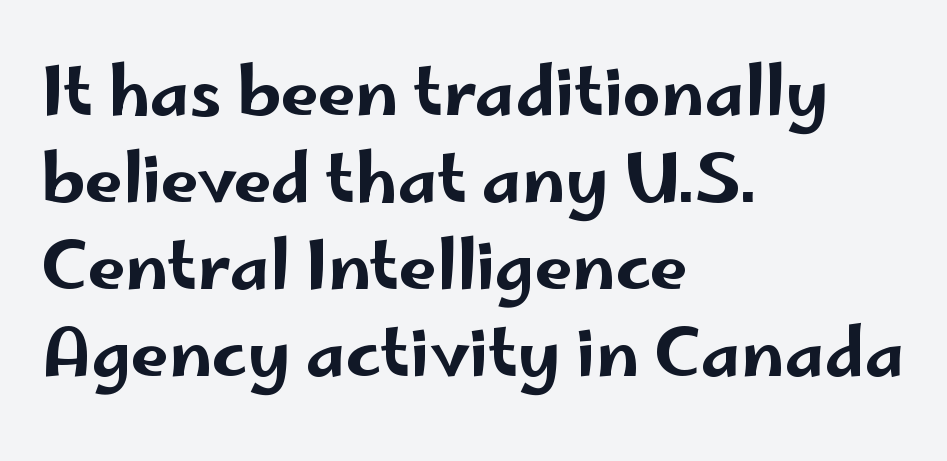
Q: Is the text italic (slanted)? A: No, it is upright.
Q: Is the typeface a serif or a sans-serif typeface? A: Sans-serif.
Q: Is the text underlined? A: No.
Q: How is the paragraph aligned? A: Left-aligned.
Q: Is the spacing between letters normal or unusually wide? A: Normal.
Q: Is the spacing between lines tight, normal or loose? A: Normal.
Q: Width (condensed, normal, or wide)? A: Wide.
Q: Stroke contrast? A: Low.
Q: x-height? A: Small.
Q: Monospaced? A: No.
